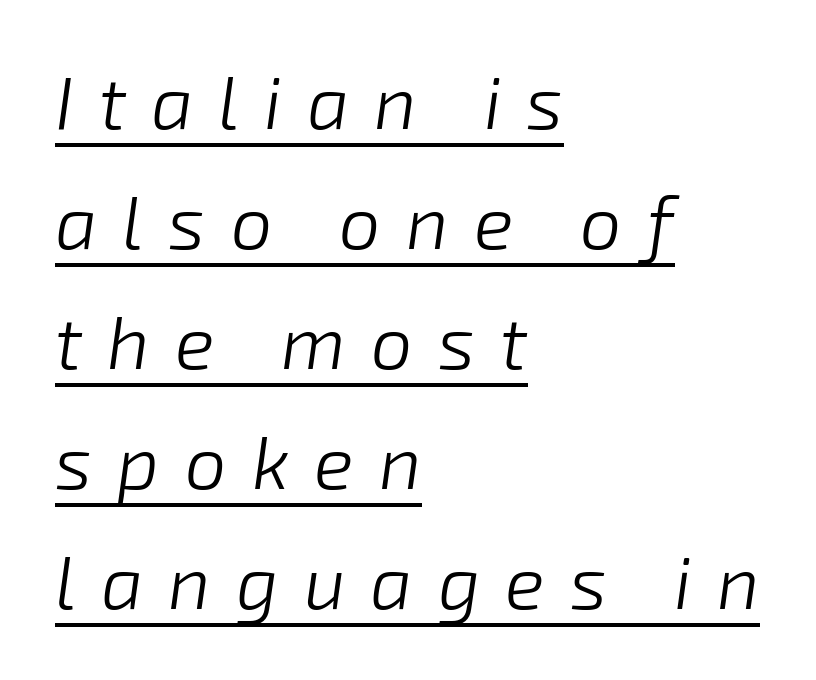
{"italic": "yes", "lean": "right", "slant_degrees": 8, "bold": "no", "weight": "light", "width": "normal", "stroke_contrast": "low", "x_height": "medium", "monospaced": "no", "underline": "yes", "align": "left", "line_spacing": "normal", "line_spacing_ratio": 1.62, "letter_spacing": "wide", "letter_spacing_em": 0.34, "glyph_px": 74}
